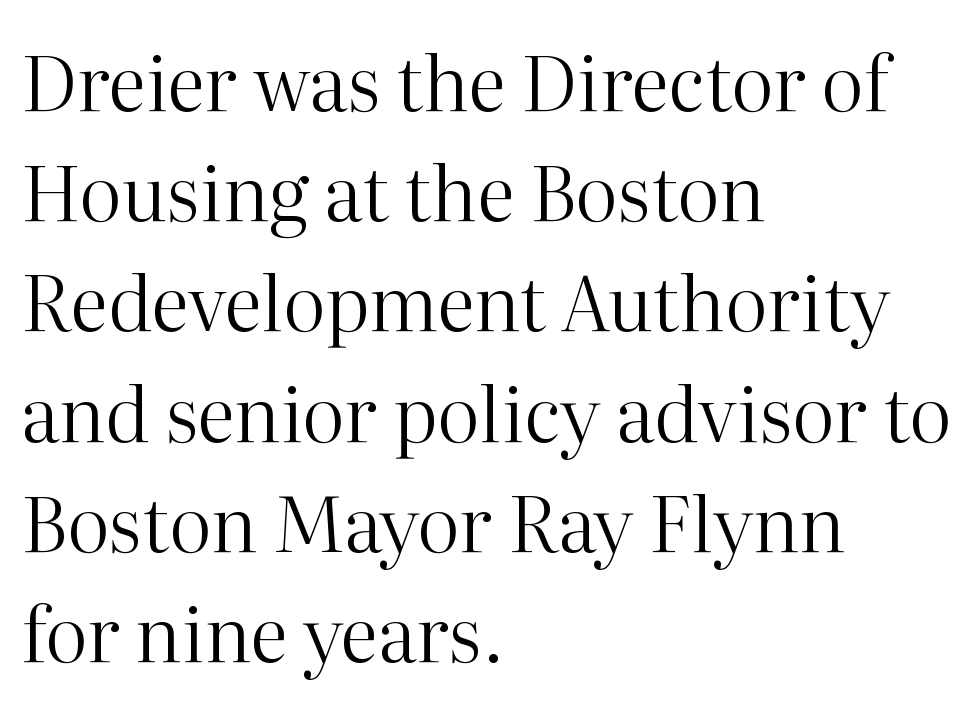
{"serif": "yes", "italic": "no", "bold": "no", "weight": "regular", "width": "normal", "stroke_contrast": "high", "x_height": "medium", "monospaced": "no", "underline": "no", "align": "left", "line_spacing": "normal", "line_spacing_ratio": 1.45, "letter_spacing": "normal", "letter_spacing_em": 0.0, "glyph_px": 76}
